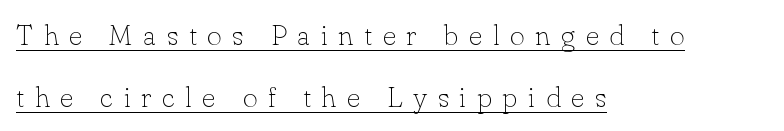
{"serif": "yes", "italic": "no", "bold": "no", "weight": "thin", "width": "normal", "stroke_contrast": "low", "x_height": "small", "monospaced": "no", "underline": "yes", "align": "left", "line_spacing": "loose", "line_spacing_ratio": 2.13, "letter_spacing": "wide", "letter_spacing_em": 0.36, "glyph_px": 29}
